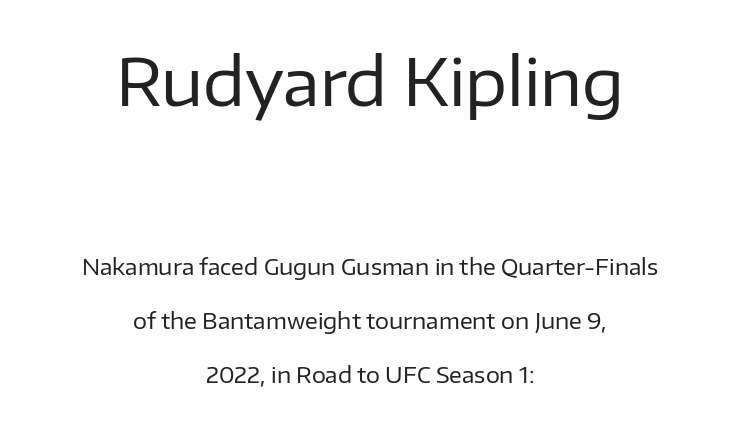
The image shows 65 px regular-weight sans-serif type, upright; set centered, loose line spacing (2.47x), normal letter spacing, not underlined; the first (top) block is 2.95x larger; low stroke contrast and a medium x-height.
